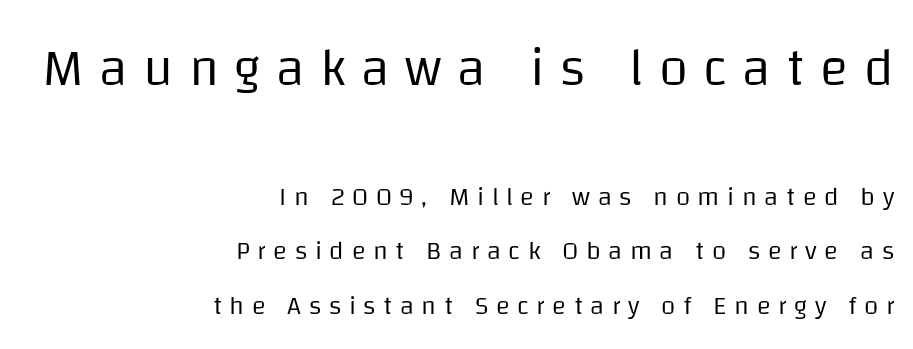
The passage shown is typeset with a sans-serif family. Typesetter's note — upper block bumped up in size, lower block left smaller. Is this a fixed-width face? No — the glyphs have proportional, varying widths. You can tell it's not italic because the verticals are truly vertical. Each new line begins a long way beneath the previous one. A flush-right, rag-left setting is used for this passage.
